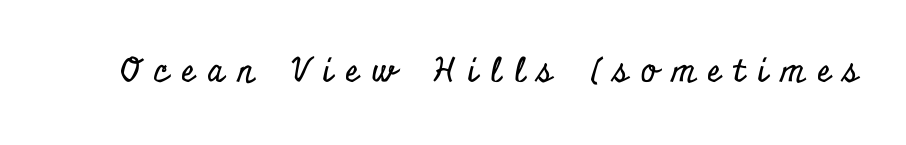
Q: Is the text italic (slanted)? A: Yes.
Q: Is the typeface a serif or a sans-serif typeface? A: Serif.
Q: Is the text underlined? A: No.
Q: Is the spacing between letters normal or unusually wide? A: Unusually wide.
Q: Width (condensed, normal, or wide)? A: Condensed.
Q: Stroke contrast? A: Low.
Q: x-height? A: Small.
Q: Monospaced? A: No.
